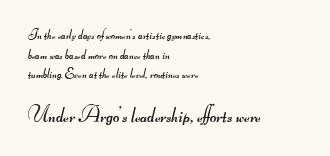
The image shows 22 px text type; set left-aligned, normal line spacing (1.41x), normal letter spacing, not underlined; the second (bottom) block is 1.57x larger.
